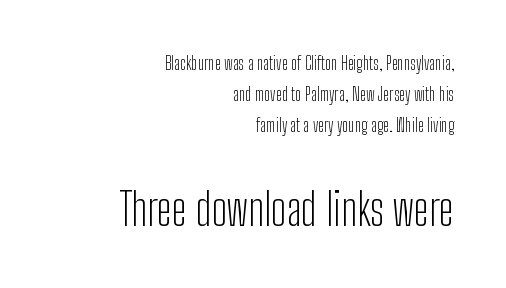
Q: Is the text bold? A: No.
Q: Is the text italic (slanted)? A: No, it is upright.
Q: Is the typeface a serif or a sans-serif typeface? A: Sans-serif.
Q: Is the text underlined? A: No.
Q: How is the paragraph aligned? A: Right-aligned.
Q: Is the spacing between letters normal or unusually wide? A: Normal.
Q: Which block of text is set in a larger size, the first (top) or the second (bottom)? A: The second (bottom) one.
Q: Width (condensed, normal, or wide)? A: Condensed.
Q: Stroke contrast? A: Low.
Q: x-height? A: Medium.
Q: Monospaced? A: No.
